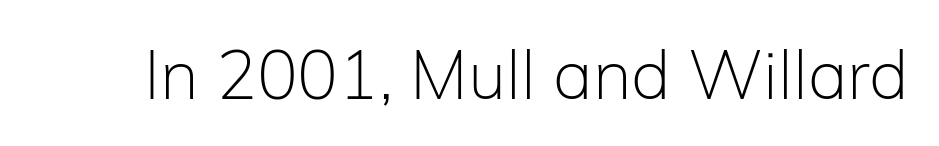
What stands out about the letter spacing? Nothing — it is the standard amount. You could not count columns in this text — the font is proportionally spaced. Stroke thickness stays within the range of a standard reading face or lighter. Unlike italic type, these characters show no tilt at all. This rendering features lettering with no underline. I'd call this a sans setting — the letters go barefoot.
